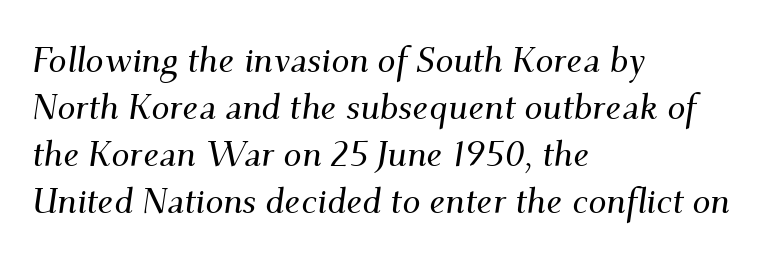
Q: Is the text italic (slanted)? A: Yes, it leans right by about 9 degrees.
Q: Is the typeface a serif or a sans-serif typeface? A: Serif.
Q: Is the text underlined? A: No.
Q: How is the paragraph aligned? A: Left-aligned.
Q: Is the spacing between letters normal or unusually wide? A: Normal.
Q: Is the spacing between lines tight, normal or loose? A: Normal.
Q: Width (condensed, normal, or wide)? A: Normal.
Q: Stroke contrast? A: Medium.
Q: x-height? A: Small.
Q: Monospaced? A: No.
